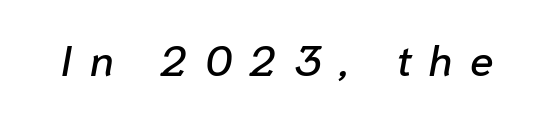
The image shows 43 px text type, italic (leaning right); set unusually wide letter spacing (+0.41 em), not underlined; low stroke contrast and a medium x-height.
